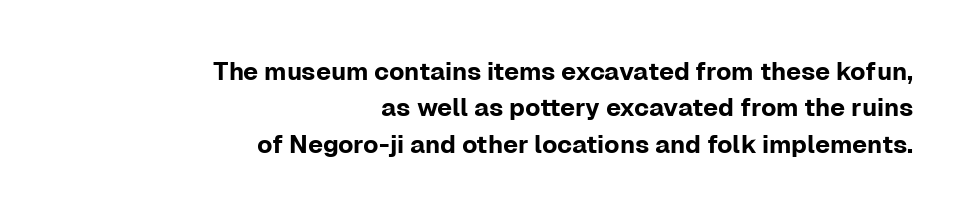
Between one letter and the next there's only the usual sliver of space. Clear beneath every line of the passage. The font's upright variant was chosen for this text. The paragraph has a hard right edge and a soft left edge. The rows are spaced the way most documents space them.
